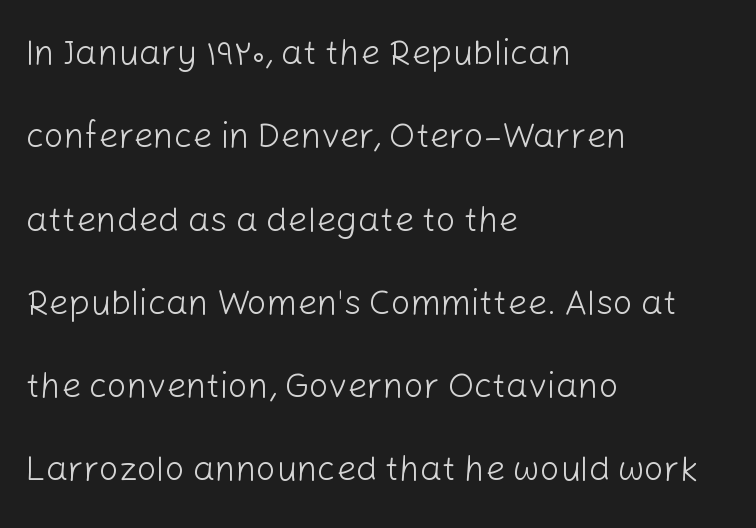
{"serif": "no", "italic": "no", "bold": "no", "weight": "light", "width": "normal", "stroke_contrast": "low", "x_height": "medium", "monospaced": "no", "underline": "no", "align": "left", "line_spacing": "loose", "line_spacing_ratio": 2.38, "letter_spacing": "normal", "letter_spacing_em": 0.0, "glyph_px": 35}
